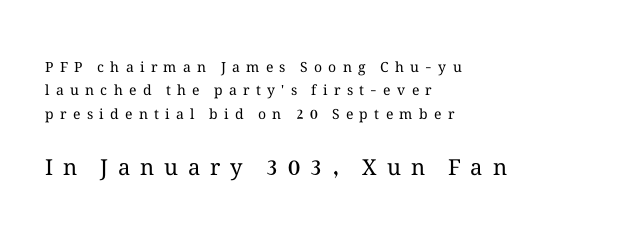
{"italic": "no", "bold": "no", "underline": "no", "align": "left", "line_spacing": "normal", "line_spacing_ratio": 1.67, "letter_spacing": "wide", "letter_spacing_em": 0.45, "larger_block": "second", "size_ratio": 1.57, "glyph_px": 22}
